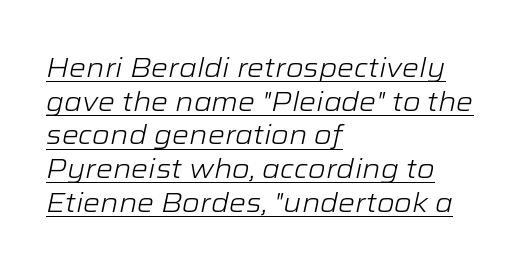
Every word sits above its own underline. Line spacing here is normal. Counters stay open thanks to moderate or lighter strokes. Each line starts at the same left margin while the right side varies. Every character sits at an angle, as italics do. Honestly, the letter spacing is just normal — you wouldn't notice it.
